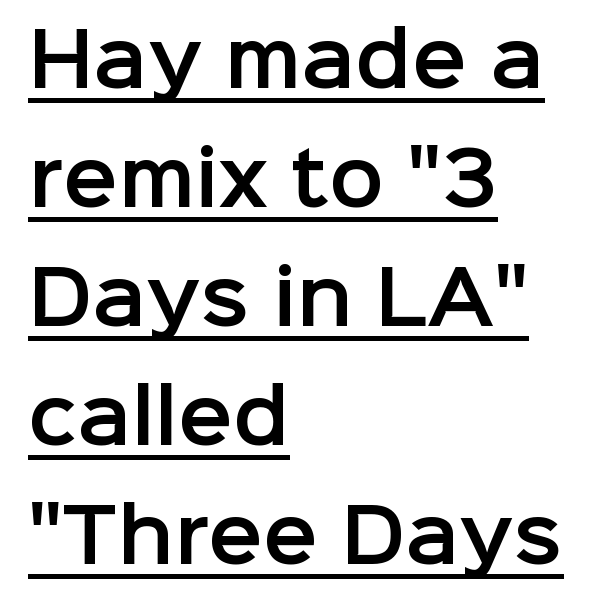
{"serif": "no", "italic": "no", "width": "normal", "stroke_contrast": "low", "x_height": "medium", "monospaced": "no", "underline": "yes", "align": "left", "line_spacing": "normal", "line_spacing_ratio": 1.63, "letter_spacing": "normal", "letter_spacing_em": 0.0, "glyph_px": 73}
